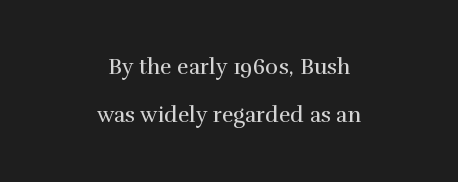
The image shows 22 px text type, upright; set centered, loose line spacing (2.17x), normal letter spacing, not underlined.
